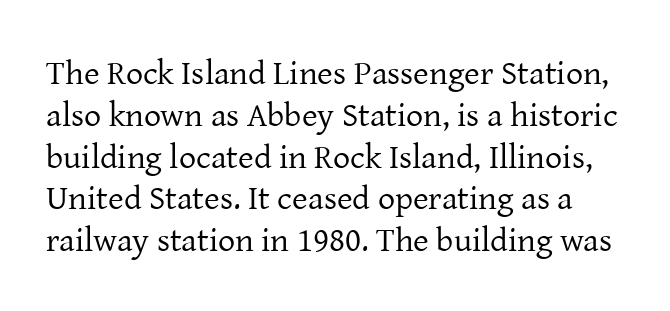
Q: Is the text bold? A: No.
Q: Is the text italic (slanted)? A: No, it is upright.
Q: Is the typeface a serif or a sans-serif typeface? A: Serif.
Q: Is the text underlined? A: No.
Q: Is the spacing between letters normal or unusually wide? A: Normal.
Q: Width (condensed, normal, or wide)? A: Normal.
Q: Stroke contrast? A: Low.
Q: x-height? A: Medium.
Q: Monospaced? A: No.
